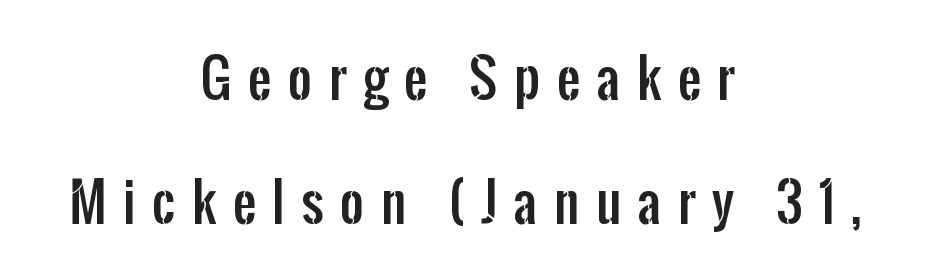
{"serif": "no", "italic": "no", "width": "condensed", "stroke_contrast": "low", "x_height": "medium", "monospaced": "no", "underline": "no", "align": "center", "line_spacing": "loose", "line_spacing_ratio": 2.39, "letter_spacing": "wide", "letter_spacing_em": 0.32, "glyph_px": 52}
